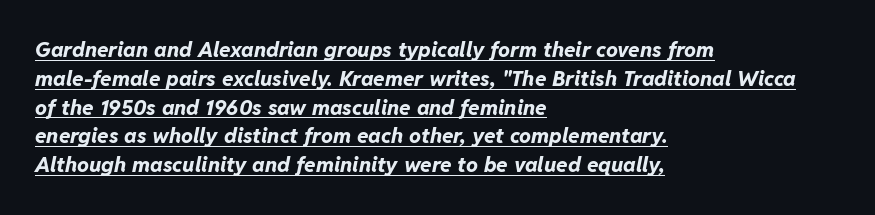
{"italic": "yes", "lean": "right", "slant_degrees": 11, "bold": "yes", "underline": "yes", "align": "left", "line_spacing": "normal", "line_spacing_ratio": 1.37, "letter_spacing": "normal", "letter_spacing_em": 0.0, "glyph_px": 21}
